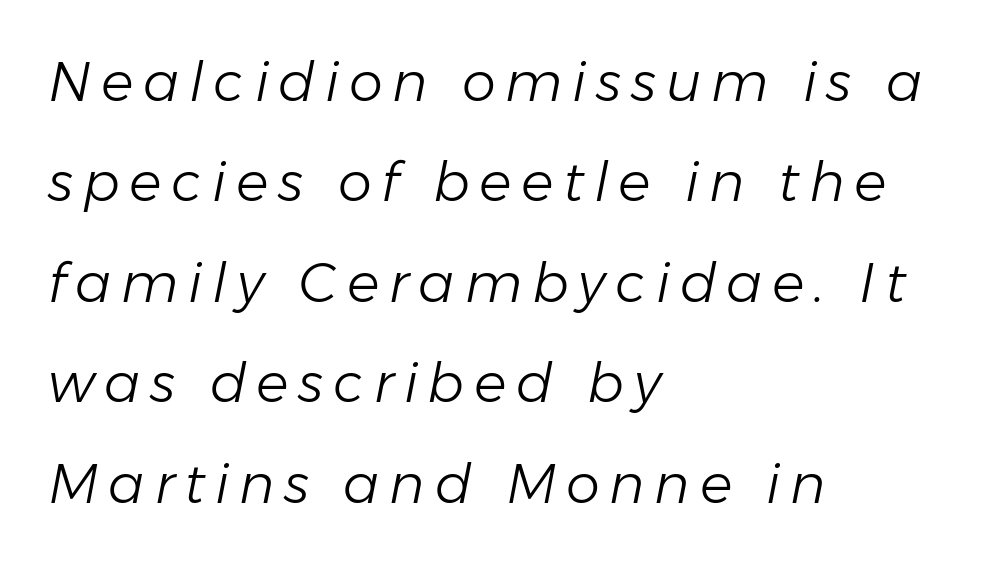
The image shows 54 px light type, italic (leaning right); set left-aligned, line spacing 1.86x, not underlined; low stroke contrast and a medium x-height.
